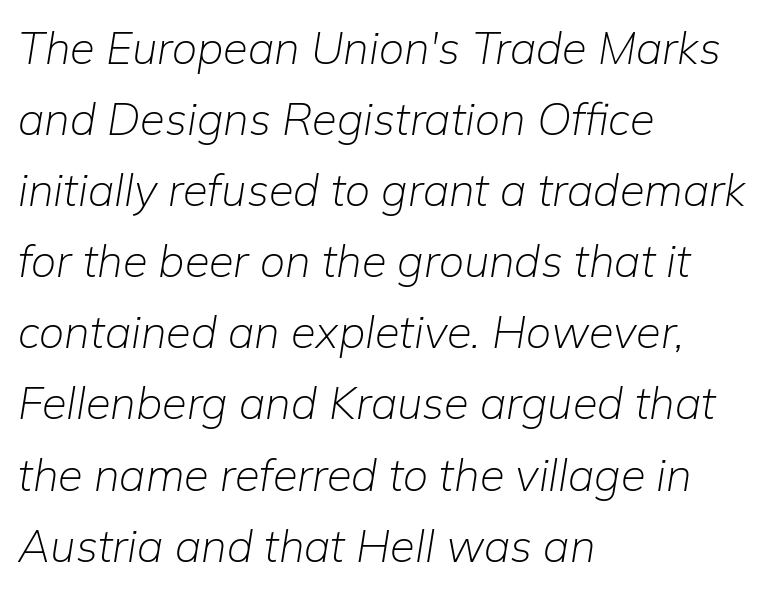
Q: Is the text bold? A: No.
Q: Is the text italic (slanted)? A: Yes, it leans right by about 9 degrees.
Q: Is the text underlined? A: No.
Q: How is the paragraph aligned? A: Left-aligned.
Q: Is the spacing between letters normal or unusually wide? A: Normal.
Q: Is the spacing between lines tight, normal or loose? A: Normal.
Q: Width (condensed, normal, or wide)? A: Normal.
Q: Stroke contrast? A: Low.
Q: x-height? A: Medium.
Q: Monospaced? A: No.
